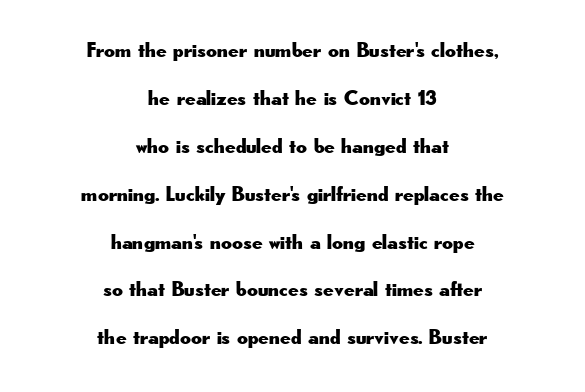
Q: Is the text italic (slanted)? A: No, it is upright.
Q: Is the text underlined? A: No.
Q: How is the paragraph aligned? A: Centered.
Q: Is the spacing between letters normal or unusually wide? A: Normal.
Q: Is the spacing between lines tight, normal or loose? A: Loose.
